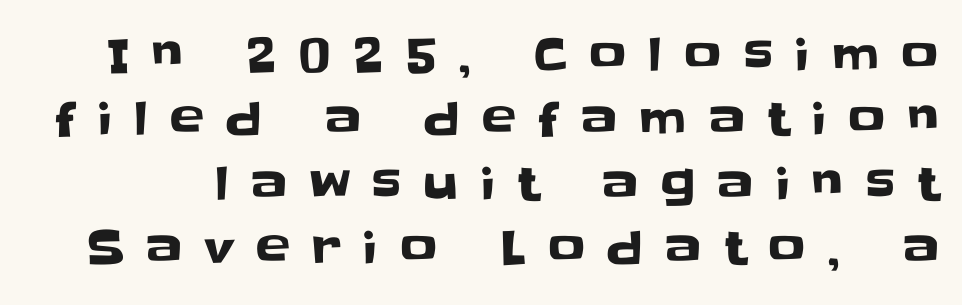
The image shows 46 px sans-serif type, upright; set normal line spacing (1.4x), unusually wide letter spacing (+0.48 em), not underlined; low stroke contrast and a large x-height.
